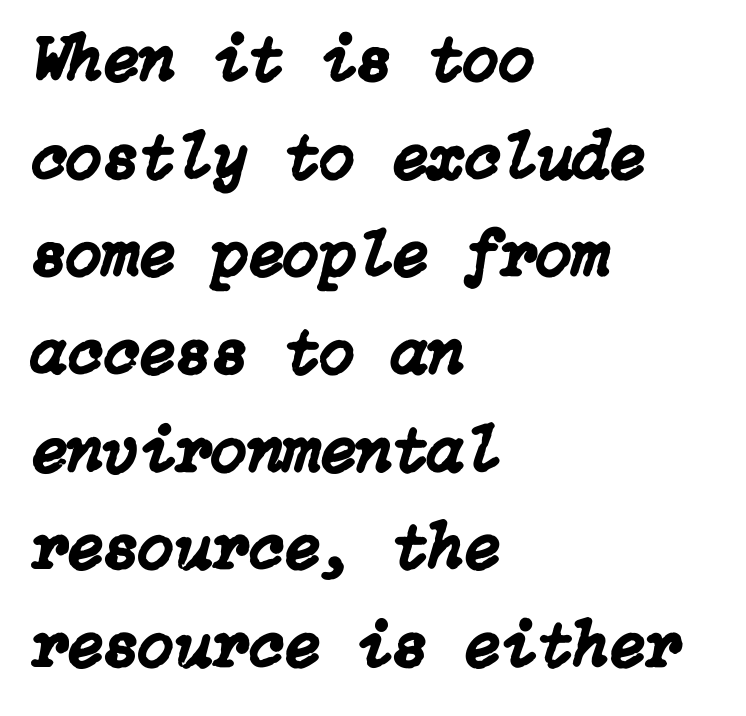
Q: Is the text italic (slanted)? A: Yes, it leans right by about 15 degrees.
Q: Is the text underlined? A: No.
Q: How is the paragraph aligned? A: Left-aligned.
Q: Is the spacing between letters normal or unusually wide? A: Normal.
Q: Is the spacing between lines tight, normal or loose? A: Normal.
Q: Width (condensed, normal, or wide)? A: Normal.
Q: Stroke contrast? A: Low.
Q: x-height? A: Medium.
